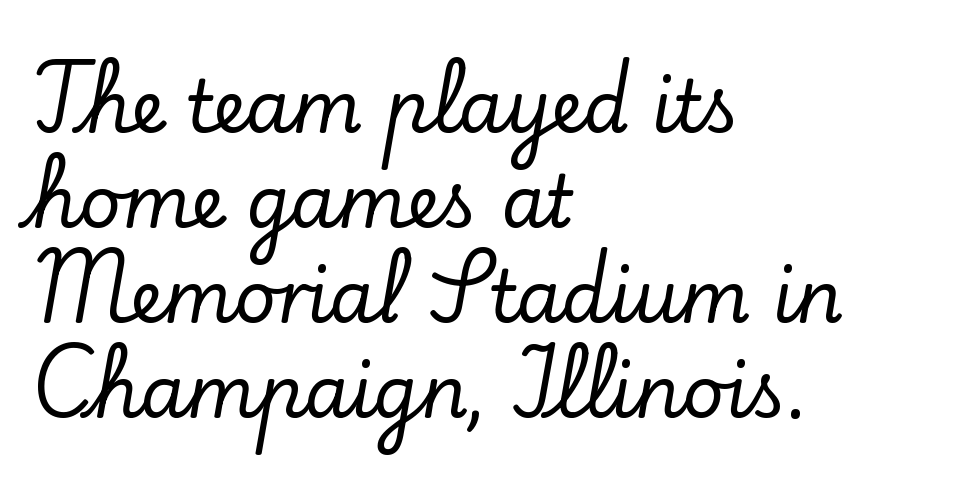
A serif font was chosen for this passage. Normally led — the rows are evenly, conventionally spaced. Descenders hang freely into open space. Each word holds together tightly as a unit, with standard inter-letter gaps. Casual observation: everything's shoved over to the left.
